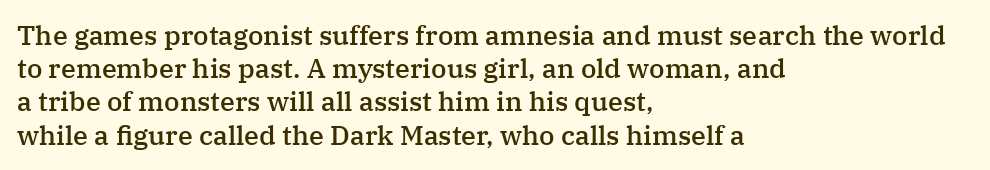
Short and long lines alike share a common starting point at left. The axis of the letterforms is exactly vertical. Plain, unruled lines of type. Caption: semibold face, moderately heavy strokes. How are the letters spaced? Ordinarily, with no added tracking.
